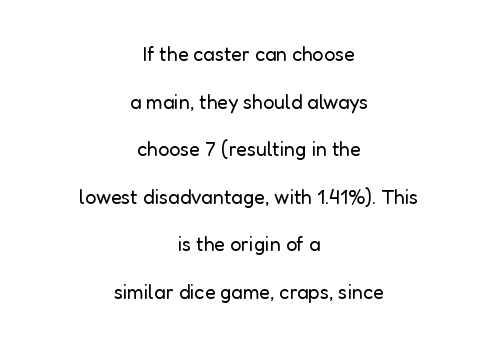
Decoration check: the copy has no underline. These lines are centered, leaving both edges ragged. Students, note that the glyphs here touch the page at normal intervals. Ascenders rise straight up at ninety degrees.
